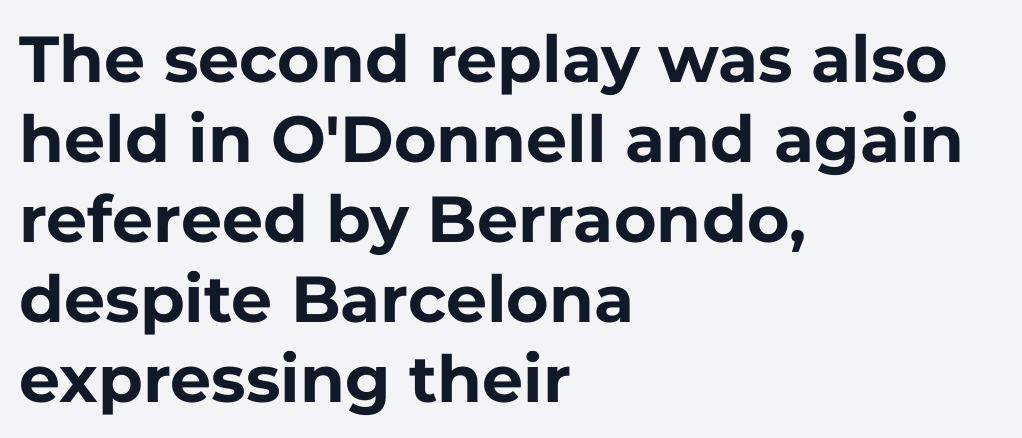
The image shows 65 px bold sans-serif type, upright; set left-aligned, line spacing 1.23x, normal letter spacing, not underlined; low stroke contrast and a medium x-height.
